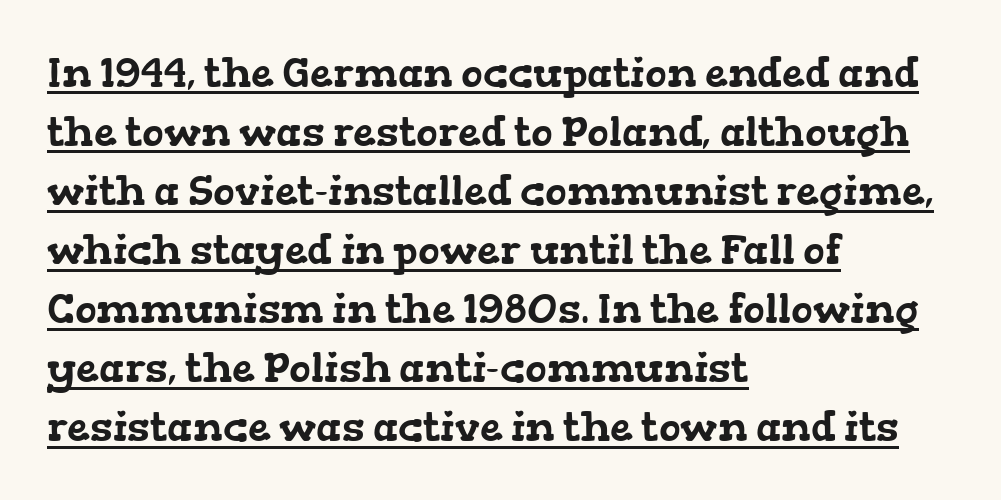
This rendering employs a face with finishing strokes, i.e., a serif. This rendering uses left alignment, leaving the right contour irregular. Each letter keeps its own natural width here, so spacing adapts to shape. Quick note: interline space is typical. The passage shown has conventional tracking throughout. Does a line run under the words? Yes, clearly.
